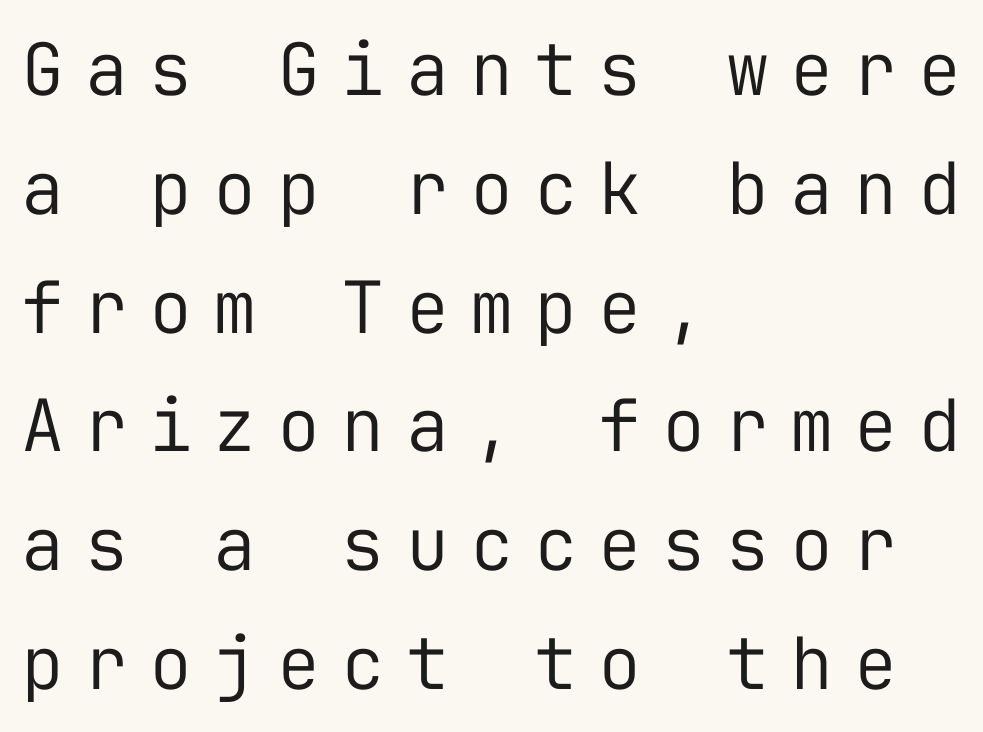
Q: Is the text bold? A: No.
Q: Is the text italic (slanted)? A: No, it is upright.
Q: Is the typeface a serif or a sans-serif typeface? A: Sans-serif.
Q: Is the text underlined? A: No.
Q: How is the paragraph aligned? A: Left-aligned.
Q: Is the spacing between letters normal or unusually wide? A: Unusually wide.
Q: Is the spacing between lines tight, normal or loose? A: Normal.
Q: Width (condensed, normal, or wide)? A: Normal.
Q: Stroke contrast? A: Low.
Q: x-height? A: Medium.
Q: Monospaced? A: Yes.
